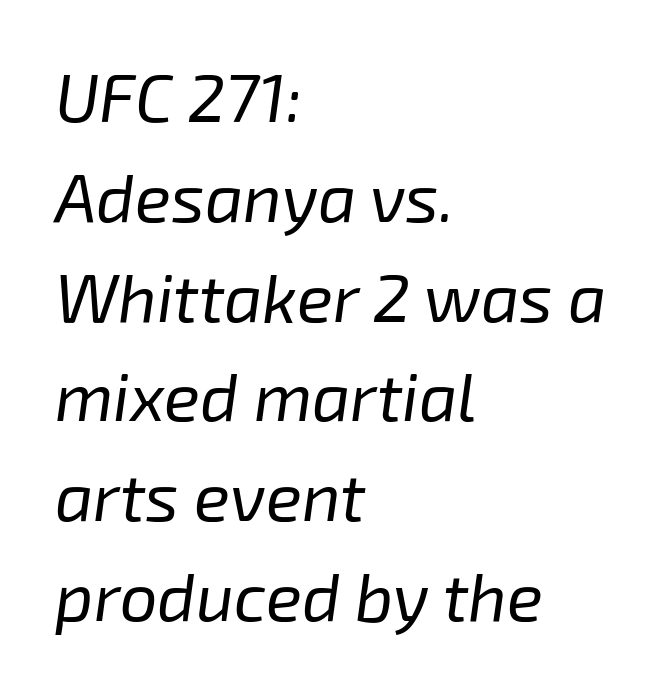
The space directly below the letters is spotless. These lines are rendered in a variable-pitch font. Interline gaps are of average width in this sample. These lines were composed using italics.
